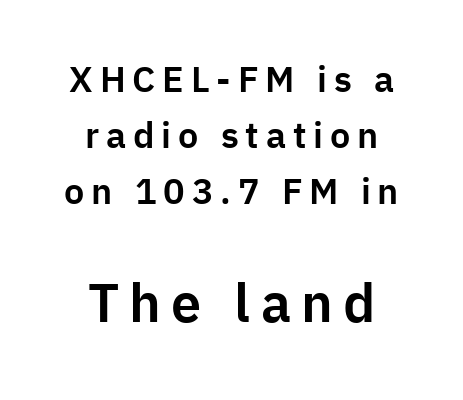
Q: Is the text italic (slanted)? A: No, it is upright.
Q: Is the typeface a serif or a sans-serif typeface? A: Sans-serif.
Q: Is the text underlined? A: No.
Q: How is the paragraph aligned? A: Centered.
Q: Is the spacing between lines tight, normal or loose? A: Normal.
Q: Which block of text is set in a larger size, the first (top) or the second (bottom)? A: The second (bottom) one.
Q: Width (condensed, normal, or wide)? A: Normal.
Q: Stroke contrast? A: Low.
Q: x-height? A: Medium.
Q: Monospaced? A: No.
